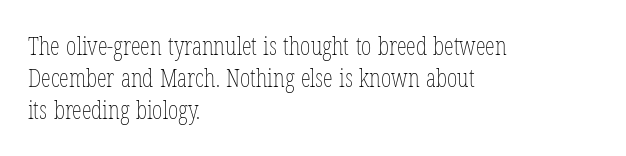
The image shows 25 px text type, upright; set left-aligned, normal line spacing (1.29x), normal letter spacing, not underlined.
